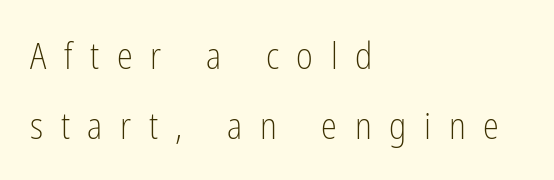
{"serif": "no", "italic": "no", "bold": "no", "weight": "light", "width": "condensed", "stroke_contrast": "low", "x_height": "medium", "monospaced": "no", "underline": "no", "align": "left", "line_spacing": "loose", "line_spacing_ratio": 1.94, "letter_spacing": "wide", "letter_spacing_em": 0.49, "glyph_px": 36}
